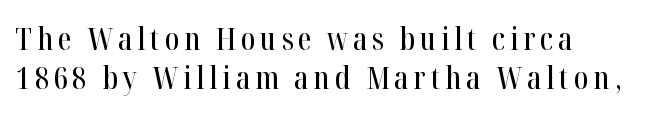
Leading: standard. A typesetter would call this proportional, since set widths differ per character. The font's upright variant was chosen for this text. The rag falls on the right side of this text block.
